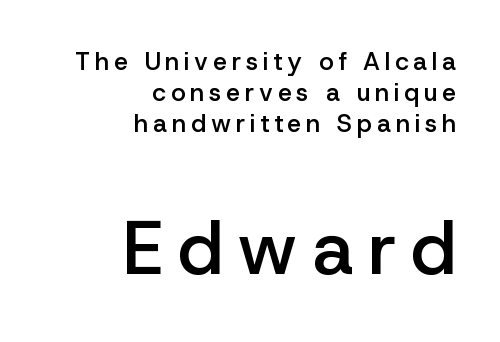
Q: Is the text bold? A: Semi-bold.
Q: Is the text italic (slanted)? A: No, it is upright.
Q: Is the typeface a serif or a sans-serif typeface? A: Sans-serif.
Q: Is the text underlined? A: No.
Q: How is the paragraph aligned? A: Right-aligned.
Q: Which block of text is set in a larger size, the first (top) or the second (bottom)? A: The second (bottom) one.
Q: Width (condensed, normal, or wide)? A: Normal.
Q: Stroke contrast? A: Low.
Q: x-height? A: Medium.
Q: Monospaced? A: No.
